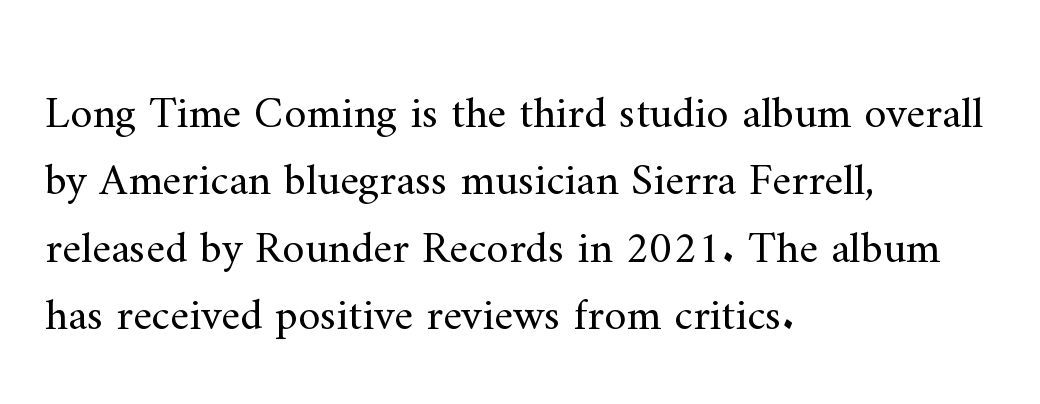
Q: Is the text bold? A: No.
Q: Is the text italic (slanted)? A: No, it is upright.
Q: Is the typeface a serif or a sans-serif typeface? A: Serif.
Q: Is the text underlined? A: No.
Q: How is the paragraph aligned? A: Left-aligned.
Q: Is the spacing between letters normal or unusually wide? A: Normal.
Q: Is the spacing between lines tight, normal or loose? A: Normal.
Q: Width (condensed, normal, or wide)? A: Normal.
Q: Stroke contrast? A: Medium.
Q: x-height? A: Small.
Q: Monospaced? A: No.
